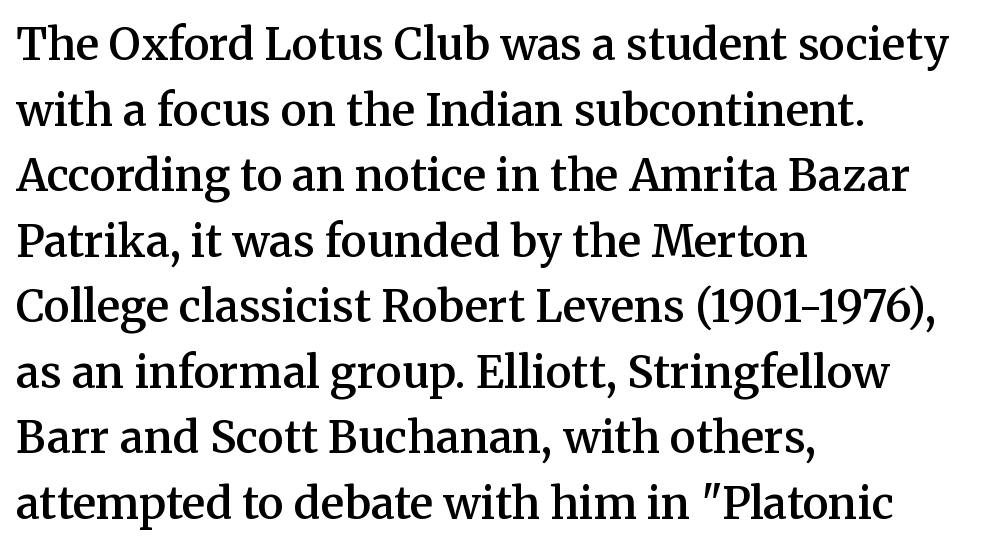
Q: Is the text bold? A: Semi-bold.
Q: Is the text italic (slanted)? A: No, it is upright.
Q: Is the typeface a serif or a sans-serif typeface? A: Serif.
Q: Is the text underlined? A: No.
Q: How is the paragraph aligned? A: Left-aligned.
Q: Is the spacing between letters normal or unusually wide? A: Normal.
Q: Is the spacing between lines tight, normal or loose? A: Normal.
Q: Width (condensed, normal, or wide)? A: Normal.
Q: Stroke contrast? A: Medium.
Q: x-height? A: Medium.
Q: Monospaced? A: No.
